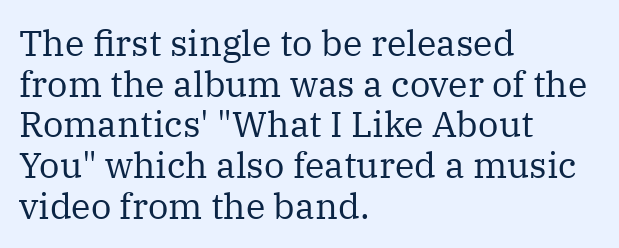
{"serif": "yes", "italic": "no", "bold": "no", "weight": "regular", "width": "normal", "stroke_contrast": "medium", "x_height": "medium", "monospaced": "no", "underline": "no", "align": "left", "line_spacing": "tight", "line_spacing_ratio": 1.13, "letter_spacing": "normal", "letter_spacing_em": 0.0, "glyph_px": 36}
